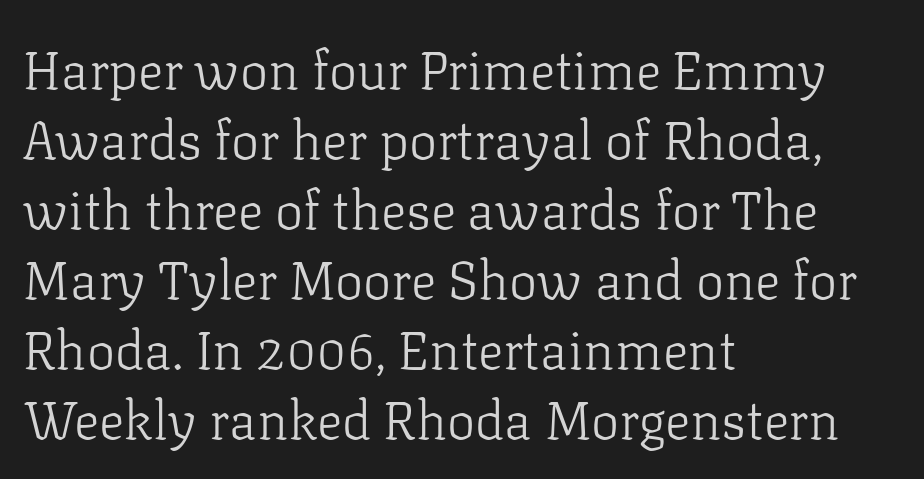
{"serif": "yes", "italic": "no", "bold": "no", "weight": "light", "width": "normal", "stroke_contrast": "low", "x_height": "medium", "monospaced": "no", "underline": "no", "align": "left", "line_spacing": "normal", "line_spacing_ratio": 1.32, "letter_spacing": "normal", "letter_spacing_em": 0.0, "glyph_px": 53}
